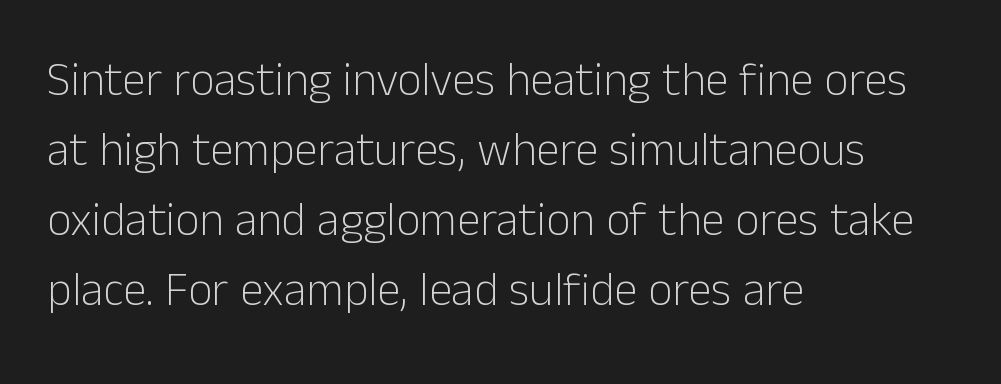
Regarding leading, the lines here are spaced in the standard way. Letterform terminals end flat and unadorned throughout the passage. Every character sits straight up, as roman type does. The rendering uses natural spacing where letterforms have individual widths.
